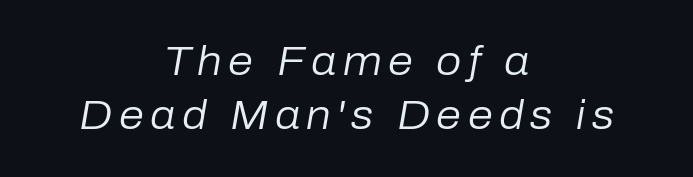
Q: Is the text bold? A: No.
Q: Is the text italic (slanted)? A: Yes, it leans right by about 10 degrees.
Q: Is the text underlined? A: No.
Q: How is the paragraph aligned? A: Centered.
Q: Is the spacing between lines tight, normal or loose? A: Normal.
Q: Width (condensed, normal, or wide)? A: Normal.
Q: Stroke contrast? A: Low.
Q: x-height? A: Medium.
Q: Monospaced? A: No.
